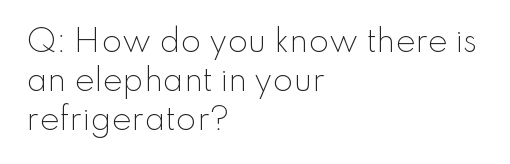
{"serif": "no", "italic": "no", "bold": "no", "weight": "light", "width": "normal", "stroke_contrast": "low", "x_height": "small", "monospaced": "no", "underline": "no", "align": "left", "line_spacing": "normal", "line_spacing_ratio": 1.3, "letter_spacing": "normal", "letter_spacing_em": 0.0, "glyph_px": 30}
